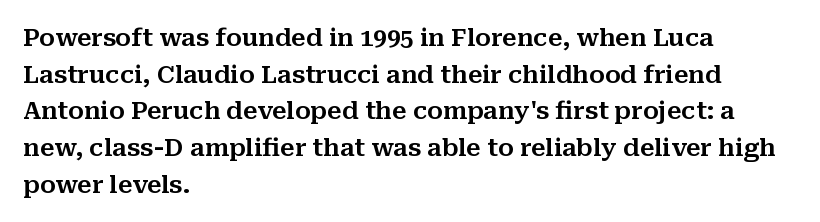
Unlike italic type, these characters show no tilt at all. Glyph-to-glyph distance matches everyday printed text. The line-height multiplier appears to be the usual default. The rag falls on the right side of this text block.
